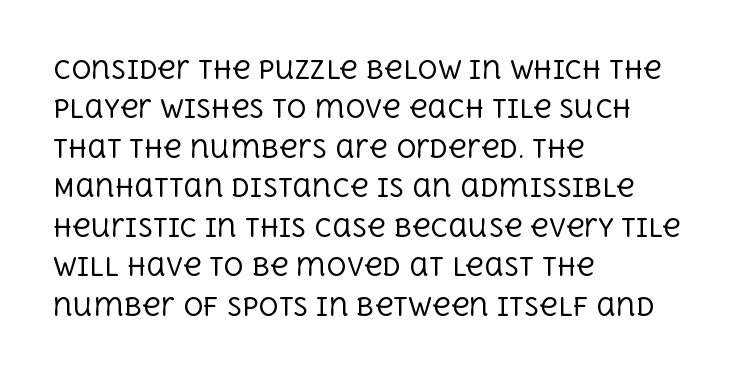
The image shows 25 px text type, upright; set left-aligned, normal line spacing (1.58x), normal letter spacing, not underlined.
